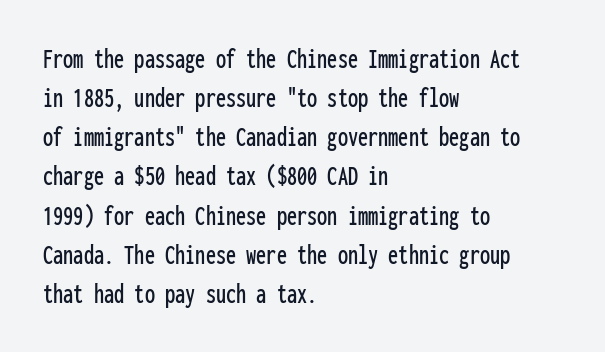
The image shows 29 px condensed sans-serif type, upright, monospaced; set left-aligned, normal line spacing (1.35x), normal letter spacing, not underlined; low stroke contrast and a medium x-height.
